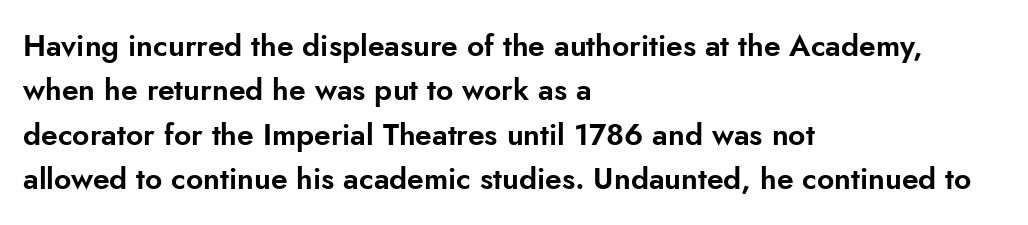
{"serif": "no", "italic": "no", "width": "normal", "stroke_contrast": "low", "x_height": "small", "monospaced": "no", "underline": "no", "align": "left", "line_spacing": "normal", "line_spacing_ratio": 1.48, "letter_spacing": "normal", "letter_spacing_em": 0.0, "glyph_px": 30}
